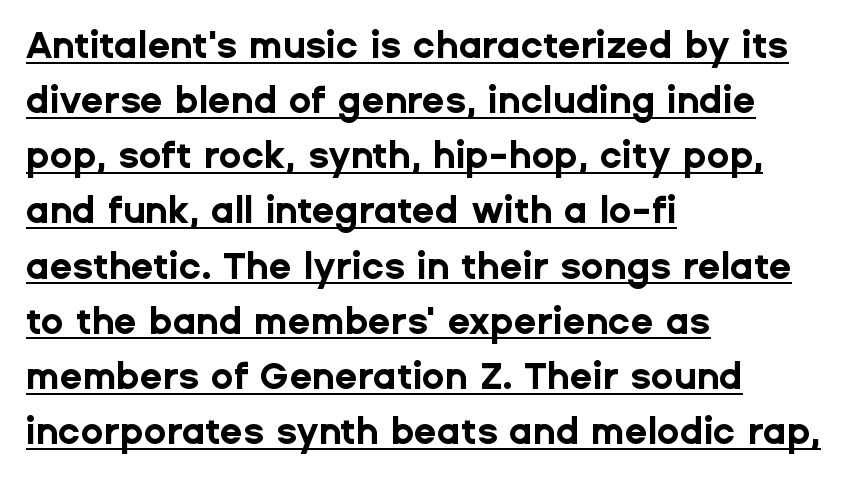
Q: Is the text bold? A: Yes.
Q: Is the text italic (slanted)? A: No, it is upright.
Q: Is the typeface a serif or a sans-serif typeface? A: Sans-serif.
Q: Is the text underlined? A: Yes.
Q: How is the paragraph aligned? A: Left-aligned.
Q: Is the spacing between letters normal or unusually wide? A: Normal.
Q: Is the spacing between lines tight, normal or loose? A: Normal.
Q: Width (condensed, normal, or wide)? A: Normal.
Q: Stroke contrast? A: Low.
Q: x-height? A: Medium.
Q: Monospaced? A: No.
